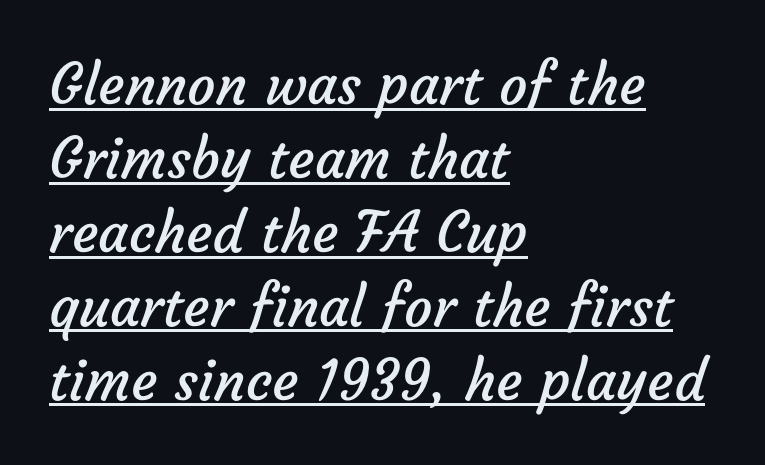
The image shows 56 px regular-weight sans-serif type; set left-aligned, normal line spacing (1.32x), normal letter spacing, underlined; low stroke contrast and a medium x-height.
